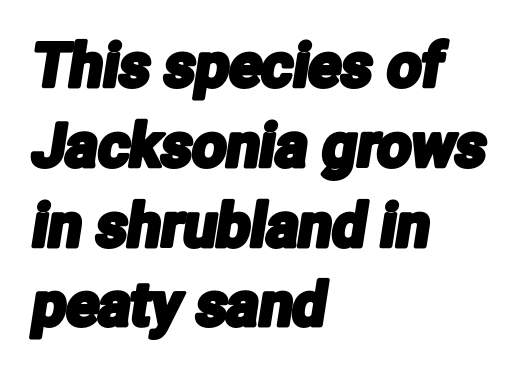
The image shows 60 px condensed sans-serif type; set left-aligned, normal line spacing (1.33x), normal letter spacing, not underlined; low stroke contrast and a medium x-height.
